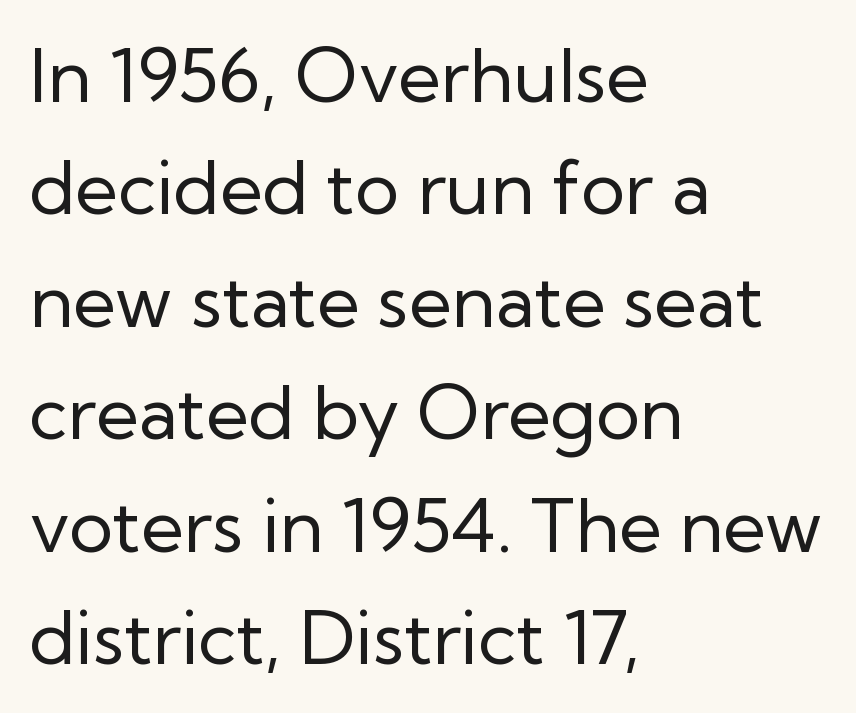
The image shows 74 px regular-weight sans-serif type, upright; set left-aligned, normal line spacing (1.52x), normal letter spacing, not underlined; low stroke contrast and a medium x-height.
